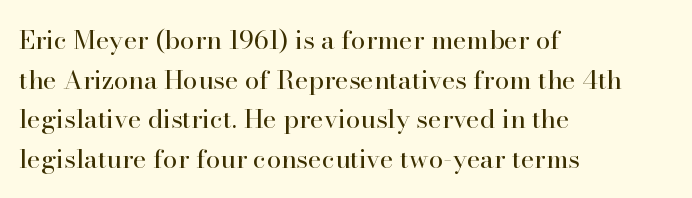
The image shows 26 px text type, upright; set left-aligned, normal line spacing (1.52x), normal letter spacing, not underlined.
